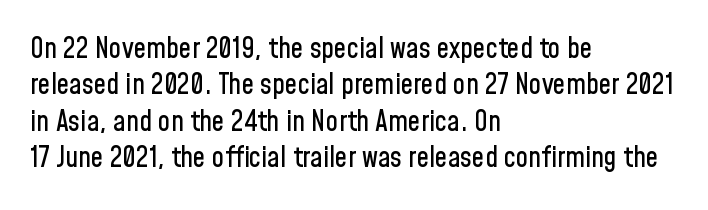
No feet cap the strokes, marking this as sans-serif type. Rule under the text: the space is simply empty. Glyph-to-glyph distance matches everyday printed text. Note the varied advance widths — an 'i' is clearly narrower than an 'm'.
